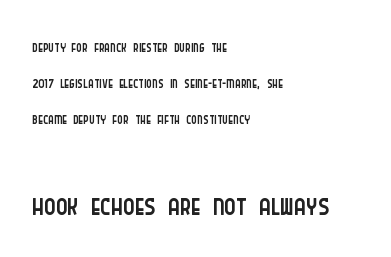
The passage shown is not underscored anywhere. Bigger letters appear in the bottom chunk; the top chunk is reduced. No letter is thick-stroked: the sample isn't bold. Style check: upright. Spacing verdict: proportional, widths tailored to each character. To sum up the face: it is a sans, with no serifs.
